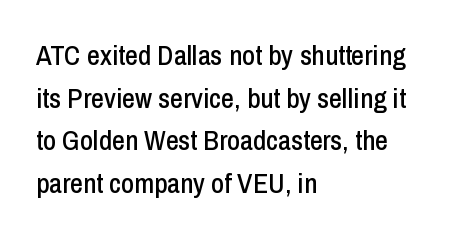
{"serif": "no", "italic": "no", "width": "condensed", "stroke_contrast": "low", "x_height": "medium", "monospaced": "no", "underline": "no", "align": "left", "line_spacing": "normal", "line_spacing_ratio": 1.52, "letter_spacing": "normal", "letter_spacing_em": 0.0, "glyph_px": 28}
